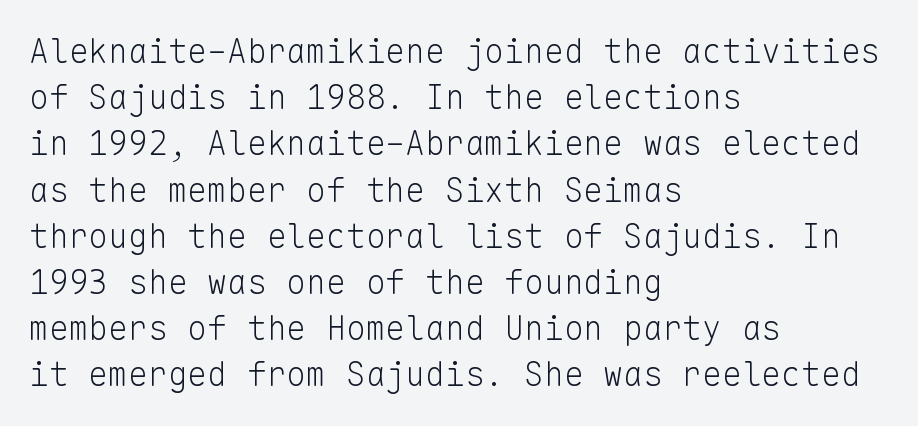
The image shows 33 px light sans-serif type, upright, monospaced; set left-aligned, normal line spacing (1.4x), normal letter spacing, not underlined; low stroke contrast and a medium x-height.
